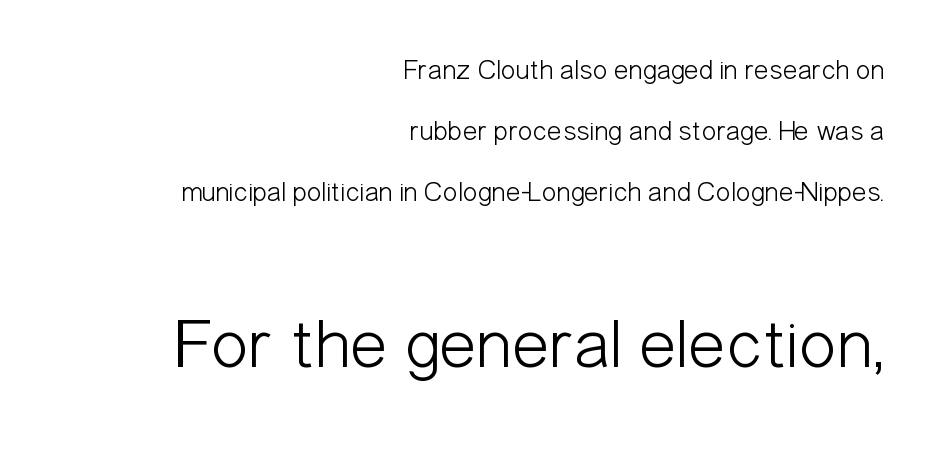
Q: Is the text bold? A: No.
Q: Is the text italic (slanted)? A: No, it is upright.
Q: Is the typeface a serif or a sans-serif typeface? A: Sans-serif.
Q: Is the text underlined? A: No.
Q: How is the paragraph aligned? A: Right-aligned.
Q: Is the spacing between letters normal or unusually wide? A: Normal.
Q: Is the spacing between lines tight, normal or loose? A: Loose.
Q: Which block of text is set in a larger size, the first (top) or the second (bottom)? A: The second (bottom) one.
Q: Width (condensed, normal, or wide)? A: Condensed.
Q: Stroke contrast? A: Low.
Q: x-height? A: Medium.
Q: Monospaced? A: No.
